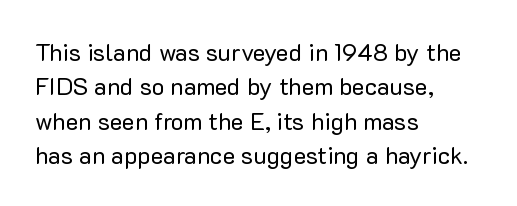
The image shows 24 px text type, upright; set left-aligned, normal line spacing (1.43x), normal letter spacing, not underlined.
